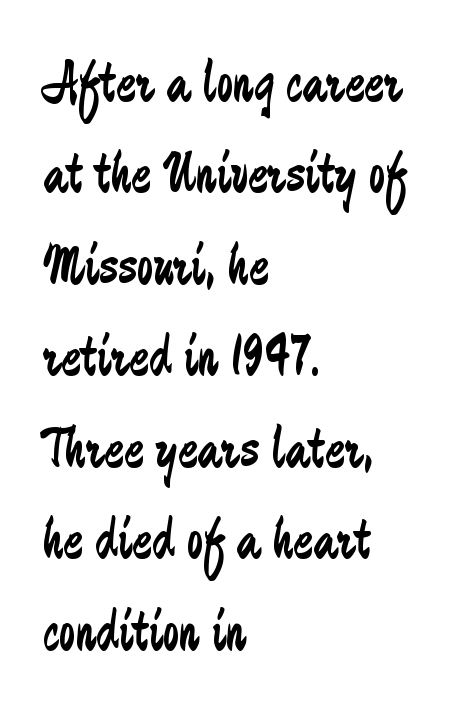
The image shows 59 px regular-weight, condensed sans-serif type; set left-aligned, normal line spacing (1.55x), normal letter spacing, not underlined; low stroke contrast and a small x-height.
